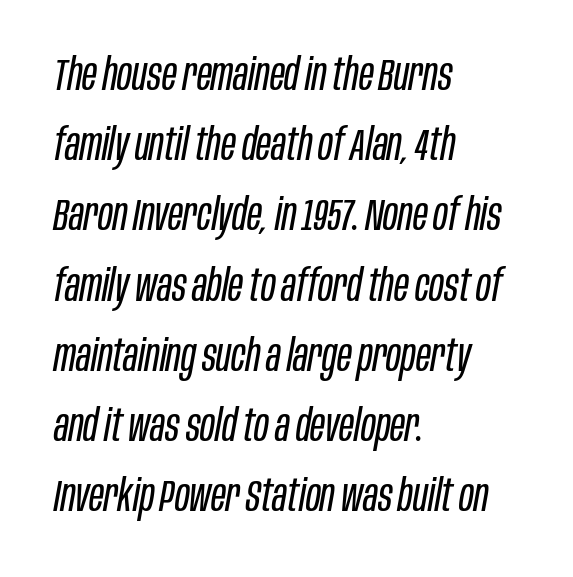
Regarding leading, the lines here are spaced in the standard way. Ink coverage per letter is moderate at most. Spacing between characters is what you'd get straight out of the box. Looks like regular typesetting: each glyph gets only the width it needs. The typesetter chose a ragged-right arrangement here. Any mark beneath the type? The region is blank.
